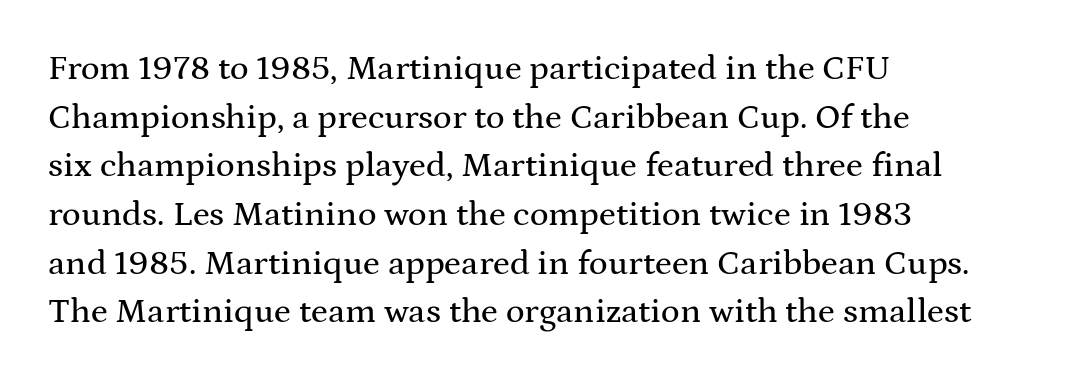
Q: Is the text italic (slanted)? A: No, it is upright.
Q: Is the typeface a serif or a sans-serif typeface? A: Serif.
Q: Is the text underlined? A: No.
Q: How is the paragraph aligned? A: Left-aligned.
Q: Is the spacing between letters normal or unusually wide? A: Normal.
Q: Is the spacing between lines tight, normal or loose? A: Normal.
Q: Width (condensed, normal, or wide)? A: Wide.
Q: Stroke contrast? A: Medium.
Q: x-height? A: Medium.
Q: Monospaced? A: No.
